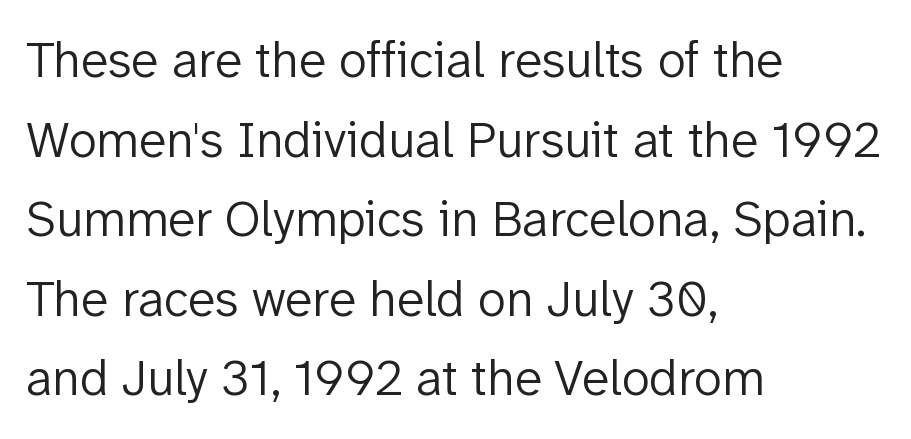
Q: Is the text bold? A: No.
Q: Is the text italic (slanted)? A: No, it is upright.
Q: Is the typeface a serif or a sans-serif typeface? A: Sans-serif.
Q: Is the text underlined? A: No.
Q: How is the paragraph aligned? A: Left-aligned.
Q: Is the spacing between letters normal or unusually wide? A: Normal.
Q: Is the spacing between lines tight, normal or loose? A: Normal.
Q: Width (condensed, normal, or wide)? A: Normal.
Q: Stroke contrast? A: Low.
Q: x-height? A: Medium.
Q: Monospaced? A: No.
